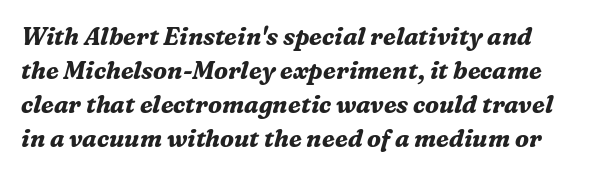
Q: Is the text bold? A: Yes.
Q: Is the text italic (slanted)? A: Yes, it leans right by about 16 degrees.
Q: Is the text underlined? A: No.
Q: Is the spacing between letters normal or unusually wide? A: Normal.
Q: Is the spacing between lines tight, normal or loose? A: Normal.
